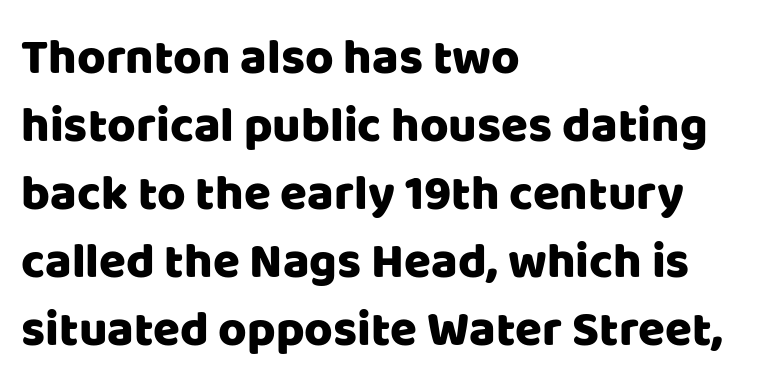
The image shows 49 px sans-serif type, upright; set left-aligned, normal line spacing (1.39x), normal letter spacing, not underlined; low stroke contrast and a large x-height.
